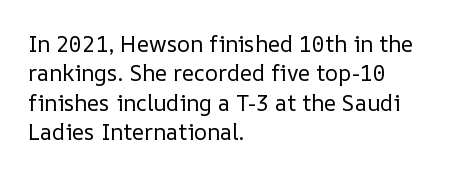
Q: Is the text bold? A: No.
Q: Is the text italic (slanted)? A: No, it is upright.
Q: Is the text underlined? A: No.
Q: How is the paragraph aligned? A: Left-aligned.
Q: Is the spacing between letters normal or unusually wide? A: Normal.
Q: Is the spacing between lines tight, normal or loose? A: Normal.
